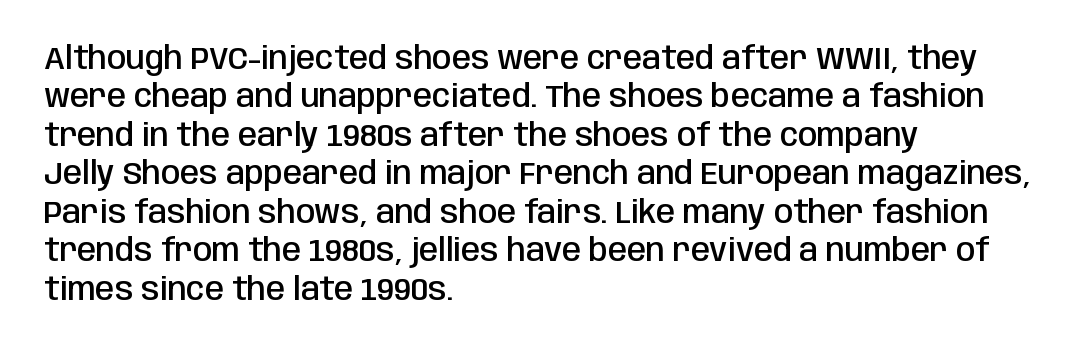
Q: Is the text bold? A: Semi-bold.
Q: Is the text italic (slanted)? A: No, it is upright.
Q: Is the typeface a serif or a sans-serif typeface? A: Sans-serif.
Q: Is the text underlined? A: No.
Q: How is the paragraph aligned? A: Left-aligned.
Q: Is the spacing between letters normal or unusually wide? A: Normal.
Q: Width (condensed, normal, or wide)? A: Condensed.
Q: Stroke contrast? A: Low.
Q: x-height? A: Large.
Q: Monospaced? A: No.
